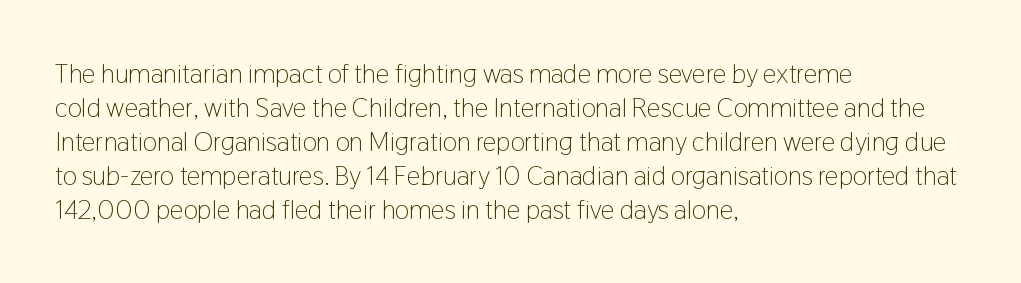
Q: Is the text bold? A: No.
Q: Is the text italic (slanted)? A: No, it is upright.
Q: Is the text underlined? A: No.
Q: How is the paragraph aligned? A: Left-aligned.
Q: Is the spacing between letters normal or unusually wide? A: Normal.
Q: Is the spacing between lines tight, normal or loose? A: Normal.
